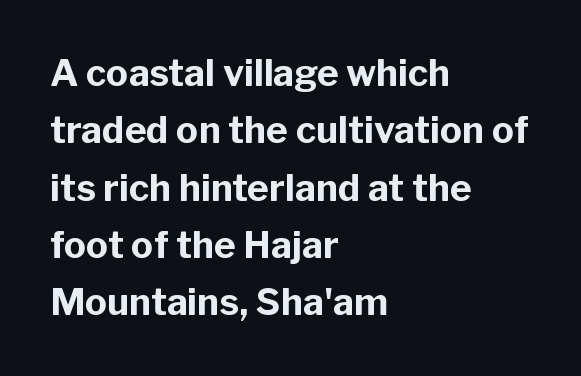
The image shows 37 px bold sans-serif type, upright; set left-aligned, normal line spacing (1.55x), normal letter spacing, not underlined; low stroke contrast and a medium x-height.
